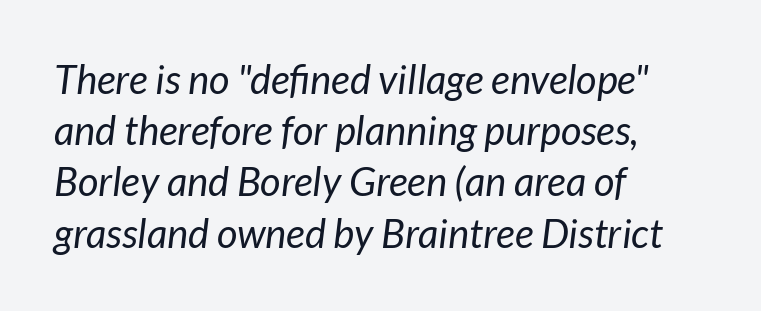
{"italic": "yes", "lean": "right", "slant_degrees": 7, "bold": "no", "weight": "regular", "width": "normal", "stroke_contrast": "low", "x_height": "medium", "monospaced": "no", "underline": "no", "align": "left", "line_spacing": "normal", "line_spacing_ratio": 1.28, "letter_spacing": "normal", "letter_spacing_em": 0.0, "glyph_px": 40}
